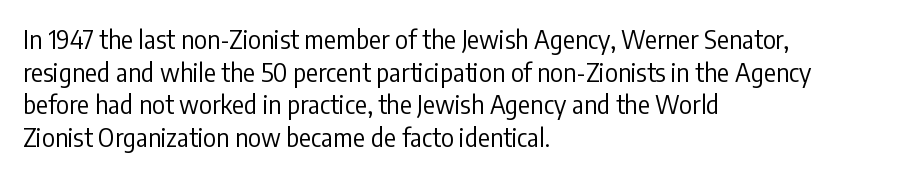
The image shows 25 px text type, upright; set left-aligned, normal line spacing (1.31x), normal letter spacing, not underlined.
